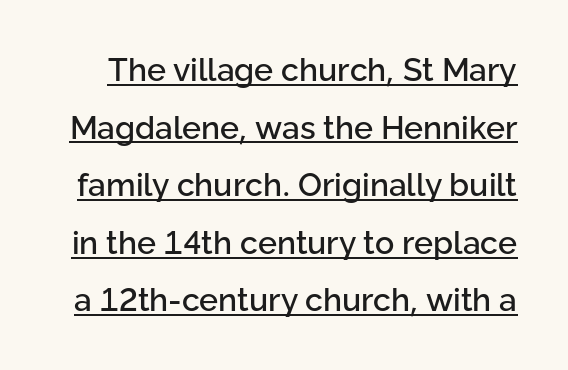
Q: Is the text italic (slanted)? A: No, it is upright.
Q: Is the typeface a serif or a sans-serif typeface? A: Sans-serif.
Q: Is the text underlined? A: Yes.
Q: Is the spacing between letters normal or unusually wide? A: Normal.
Q: Width (condensed, normal, or wide)? A: Normal.
Q: Stroke contrast? A: Low.
Q: x-height? A: Medium.
Q: Monospaced? A: No.
